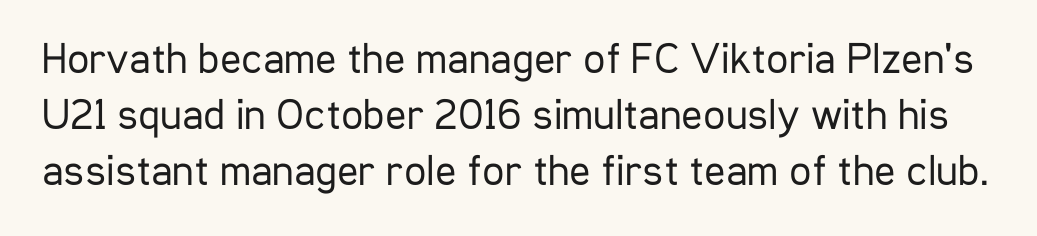
Ascenders rise straight up at ninety degrees. The vertical gap from one line to the next is medium. Varying glyph widths throughout — classic text-font behaviour. Are there feet on the stems? There aren't — it's a sans.
